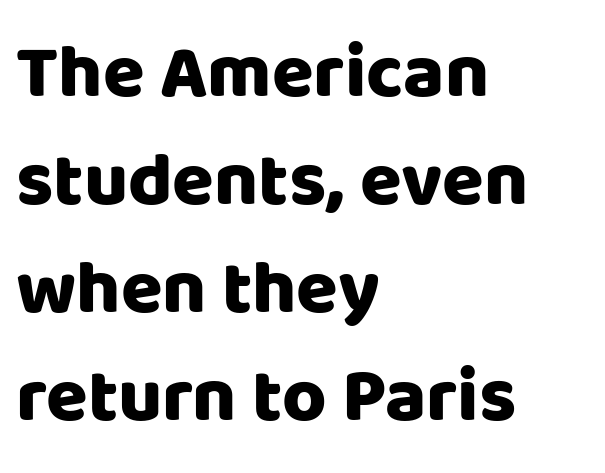
{"serif": "no", "italic": "no", "bold": "yes", "weight": "heavy", "width": "normal", "stroke_contrast": "low", "x_height": "large", "monospaced": "no", "underline": "no", "align": "left", "line_spacing": "normal", "line_spacing_ratio": 1.42, "letter_spacing": "normal", "letter_spacing_em": 0.0, "glyph_px": 76}
